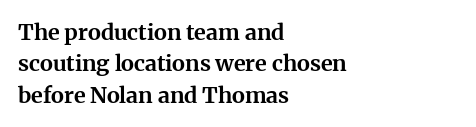
The image shows 22 px bold type, upright; set left-aligned, normal line spacing (1.43x), normal letter spacing, not underlined.
